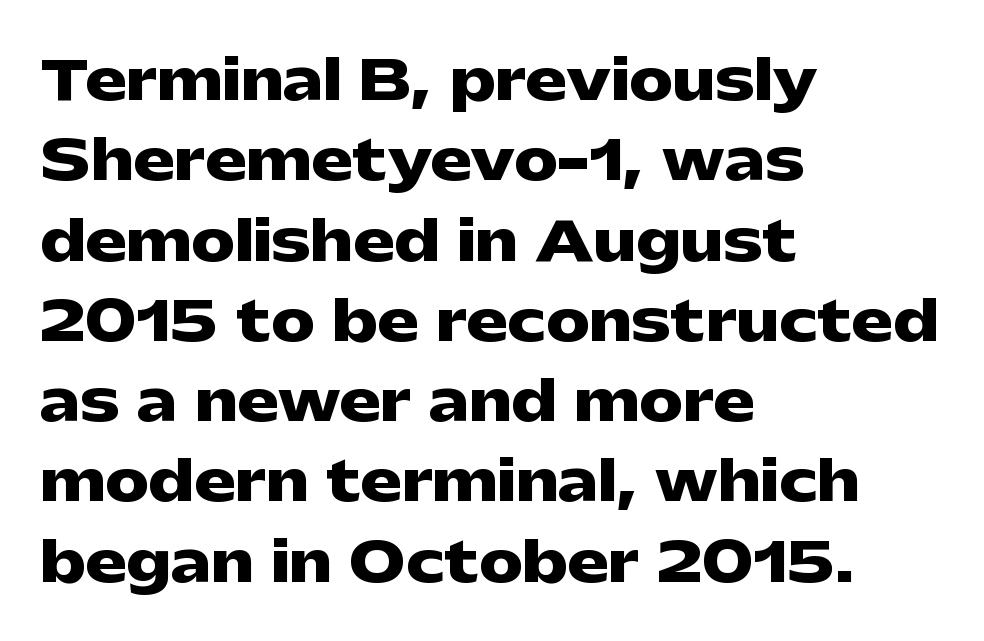
{"serif": "no", "italic": "no", "bold": "yes", "weight": "heavy", "width": "wide", "stroke_contrast": "low", "x_height": "medium", "monospaced": "no", "underline": "no", "align": "left", "line_spacing": "normal", "line_spacing_ratio": 1.46, "letter_spacing": "normal", "letter_spacing_em": 0.0, "glyph_px": 55}
